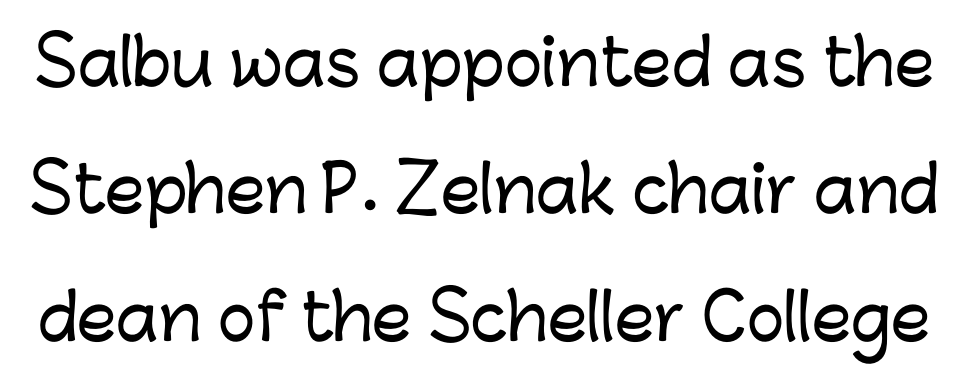
These lines are rendered in a variable-pitch font. Loosely led — the rows are spread out. No extra tracking has been applied to these lines. A typesetter would label this face a sans. The foot of each line stays bare and open. Does the lettering tilt? It doesn't — this is upright.
